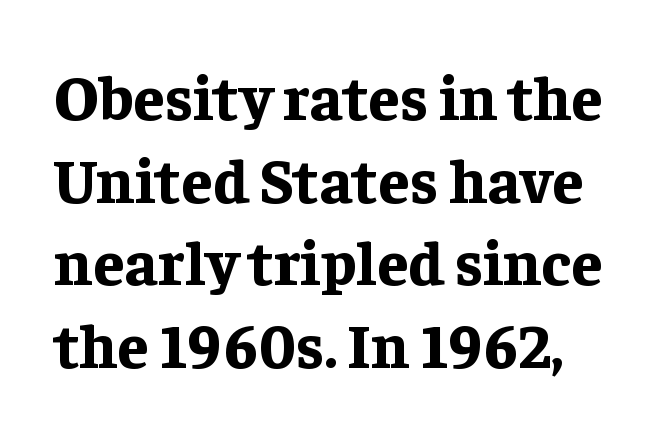
{"serif": "yes", "italic": "no", "bold": "yes", "weight": "bold", "width": "normal", "stroke_contrast": "low", "x_height": "medium", "monospaced": "no", "underline": "no", "line_spacing": "normal", "line_spacing_ratio": 1.31, "letter_spacing": "normal", "letter_spacing_em": 0.0, "glyph_px": 63}
